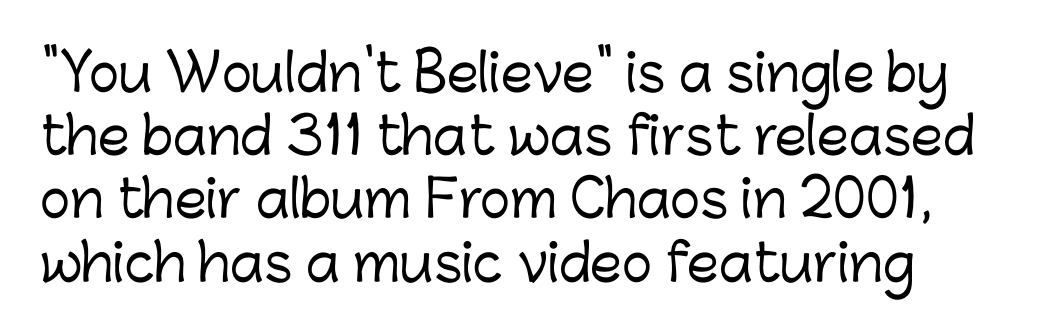
Only glyphs here, with clear space below each row. The glyphs in this specimen are sans serif. Characters follow at the spacing the type designer built in. You could not count columns in this text — the font is proportionally spaced. Quick note: not italic, upright.
